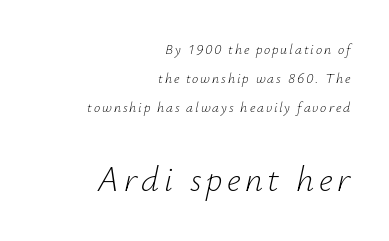
The image shows 35 px light type, italic (leaning right); set right-aligned, loose line spacing (2.06x), not underlined; the second (bottom) block is 2.5x larger; low stroke contrast and a small x-height.
